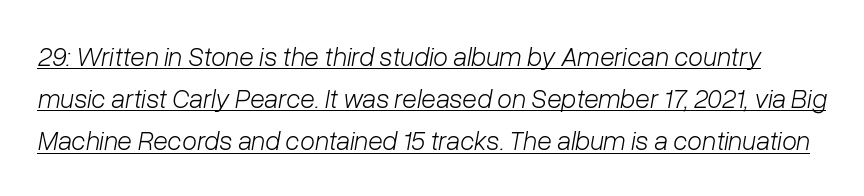
Q: Is the text bold? A: No.
Q: Is the text italic (slanted)? A: Yes, it leans right by about 10 degrees.
Q: Is the text underlined? A: Yes.
Q: Is the spacing between letters normal or unusually wide? A: Normal.
Q: Is the spacing between lines tight, normal or loose? A: Normal.
